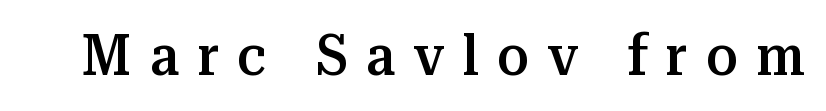
{"serif": "yes", "italic": "no", "bold": "semi", "weight": "semibold", "width": "normal", "stroke_contrast": "medium", "x_height": "medium", "monospaced": "no", "underline": "no", "letter_spacing": "wide", "letter_spacing_em": 0.31, "glyph_px": 58}
